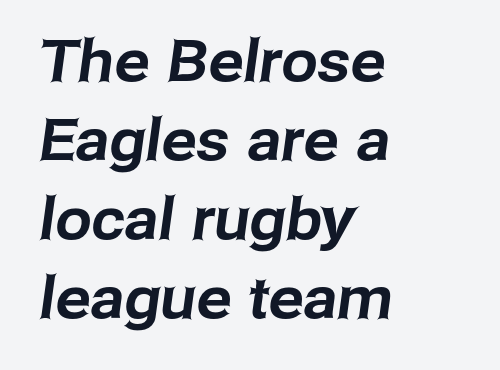
The image shows 58 px sans-serif type; set left-aligned, normal line spacing (1.36x), normal letter spacing, not underlined; low stroke contrast and a medium x-height.
